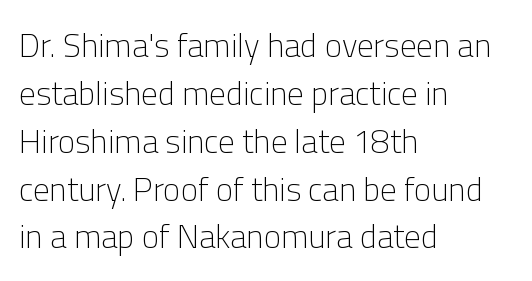
{"serif": "no", "italic": "no", "bold": "no", "weight": "light", "width": "normal", "stroke_contrast": "low", "x_height": "medium", "monospaced": "no", "underline": "no", "align": "left", "line_spacing": "normal", "line_spacing_ratio": 1.45, "letter_spacing": "normal", "letter_spacing_em": 0.0, "glyph_px": 33}
